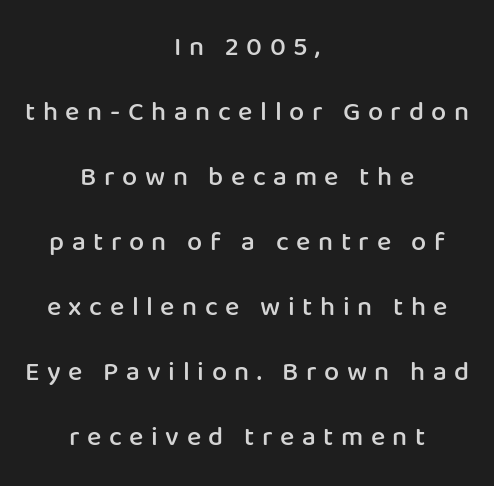
Glance below the letters and you will spot only blank space. Every letter is mildly thick-stroked: semibold rather than bold. In CSS terms this would be text-align: center. Whoever set this chose breathing room over compactness in the vertical rhythm.
